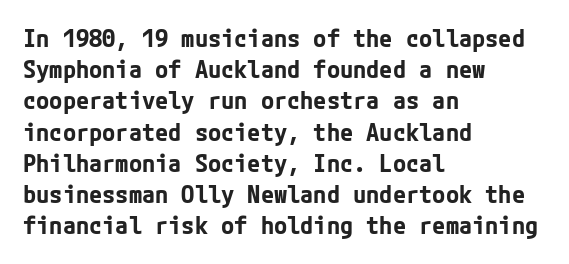
{"italic": "no", "bold": "yes", "underline": "no", "align": "left", "line_spacing": "normal", "line_spacing_ratio": 1.3, "letter_spacing": "normal", "letter_spacing_em": 0.0, "glyph_px": 24}
